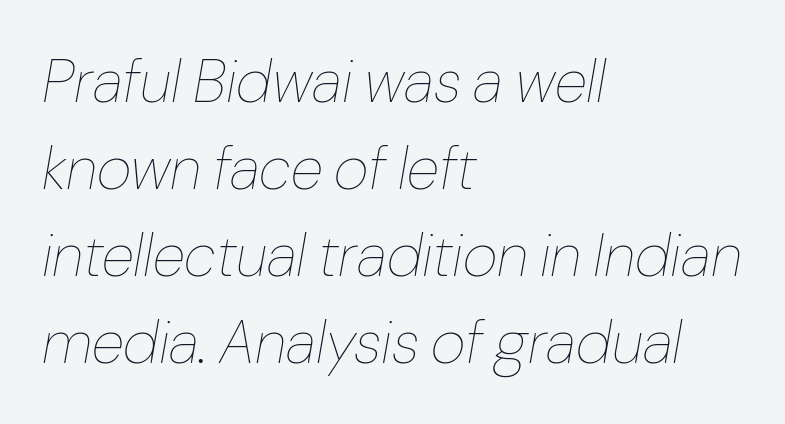
Q: Is the text bold? A: No.
Q: Is the text italic (slanted)? A: Yes, it leans right by about 10 degrees.
Q: Is the text underlined? A: No.
Q: How is the paragraph aligned? A: Left-aligned.
Q: Is the spacing between letters normal or unusually wide? A: Normal.
Q: Is the spacing between lines tight, normal or loose? A: Normal.
Q: Width (condensed, normal, or wide)? A: Normal.
Q: Stroke contrast? A: Low.
Q: x-height? A: Medium.
Q: Monospaced? A: No.
